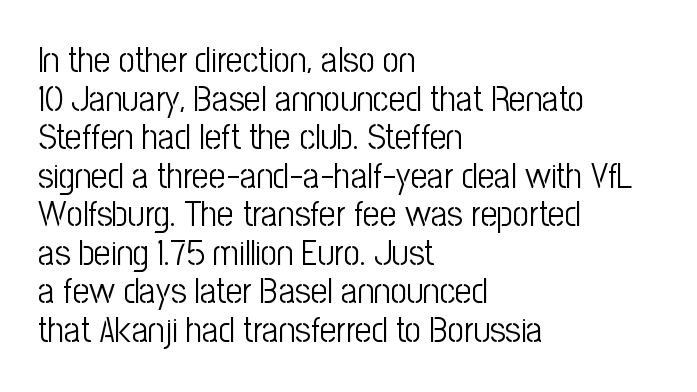
Q: Is the text bold? A: No.
Q: Is the text italic (slanted)? A: No, it is upright.
Q: Is the typeface a serif or a sans-serif typeface? A: Sans-serif.
Q: Is the text underlined? A: No.
Q: How is the paragraph aligned? A: Left-aligned.
Q: Is the spacing between letters normal or unusually wide? A: Normal.
Q: Is the spacing between lines tight, normal or loose? A: Tight.
Q: Width (condensed, normal, or wide)? A: Condensed.
Q: Stroke contrast? A: Low.
Q: x-height? A: Medium.
Q: Monospaced? A: No.
